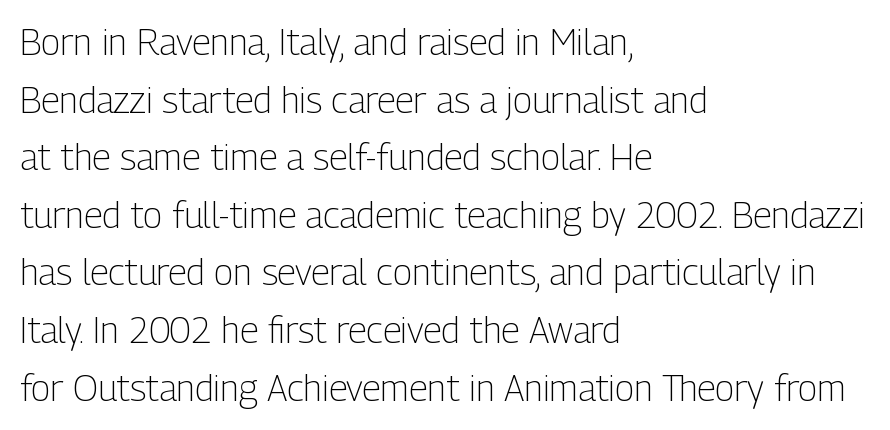
Q: Is the text bold? A: No.
Q: Is the text italic (slanted)? A: No, it is upright.
Q: Is the typeface a serif or a sans-serif typeface? A: Sans-serif.
Q: Is the text underlined? A: No.
Q: How is the paragraph aligned? A: Left-aligned.
Q: Is the spacing between letters normal or unusually wide? A: Normal.
Q: Is the spacing between lines tight, normal or loose? A: Normal.
Q: Width (condensed, normal, or wide)? A: Condensed.
Q: Stroke contrast? A: Low.
Q: x-height? A: Medium.
Q: Monospaced? A: No.
